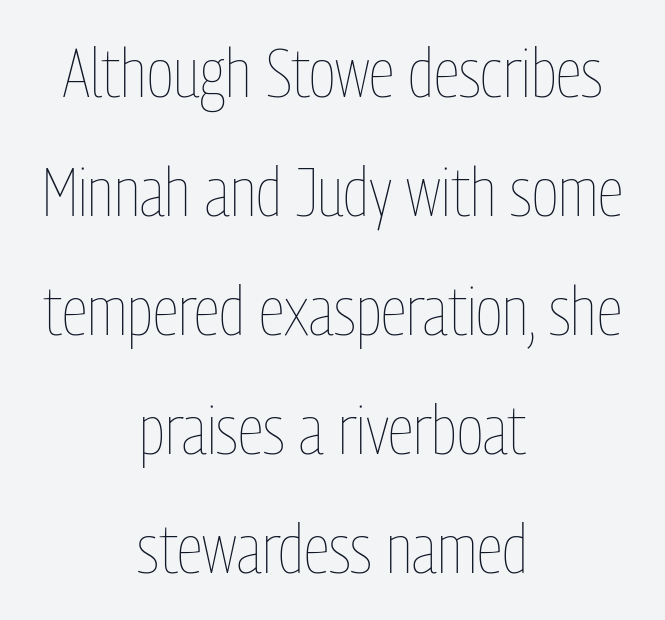
Q: Is the text bold? A: No.
Q: Is the text italic (slanted)? A: No, it is upright.
Q: Is the text underlined? A: No.
Q: How is the paragraph aligned? A: Centered.
Q: Is the spacing between letters normal or unusually wide? A: Normal.
Q: Width (condensed, normal, or wide)? A: Condensed.
Q: Stroke contrast? A: Low.
Q: x-height? A: Medium.
Q: Monospaced? A: No.
